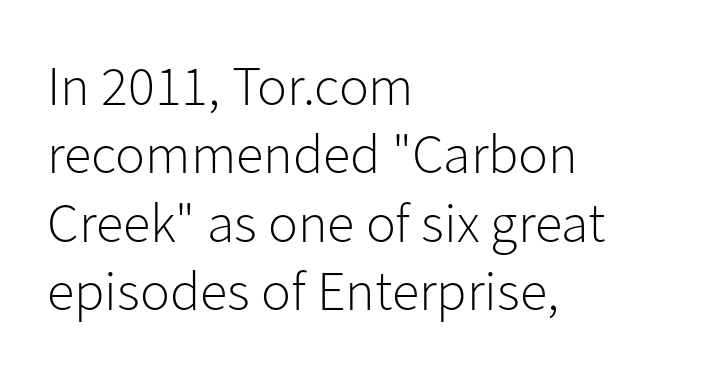
Q: Is the text bold? A: No.
Q: Is the text italic (slanted)? A: No, it is upright.
Q: Is the typeface a serif or a sans-serif typeface? A: Sans-serif.
Q: Is the text underlined? A: No.
Q: How is the paragraph aligned? A: Left-aligned.
Q: Is the spacing between letters normal or unusually wide? A: Normal.
Q: Width (condensed, normal, or wide)? A: Normal.
Q: Stroke contrast? A: Low.
Q: x-height? A: Medium.
Q: Monospaced? A: No.
